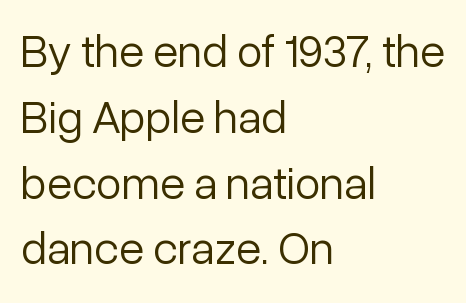
The image shows 46 px light sans-serif type, upright; set left-aligned, normal line spacing (1.43x), normal letter spacing, not underlined; low stroke contrast and a medium x-height.
